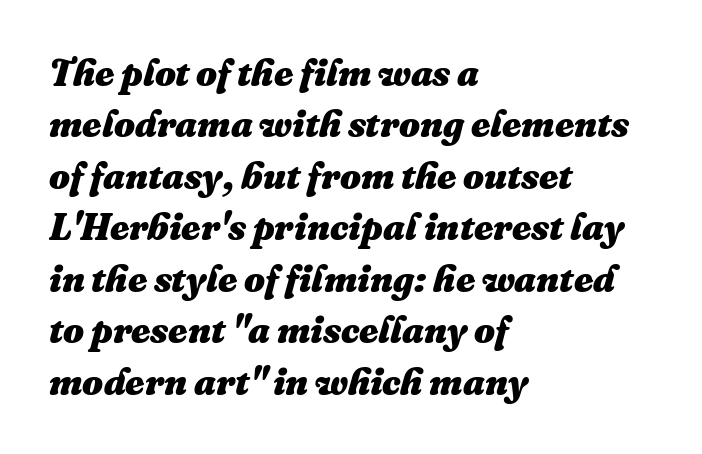
The image shows 37 px heavy type, italic (leaning right); set left-aligned, normal line spacing (1.39x), normal letter spacing, not underlined; medium stroke contrast and a medium x-height.
